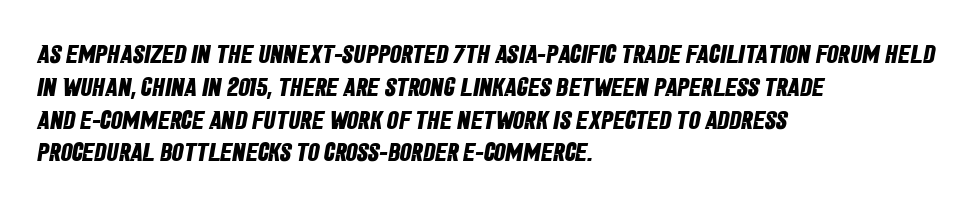
Q: Is the text bold? A: Yes.
Q: Is the text underlined? A: No.
Q: How is the paragraph aligned? A: Left-aligned.
Q: Is the spacing between letters normal or unusually wide? A: Normal.
Q: Is the spacing between lines tight, normal or loose? A: Normal.
